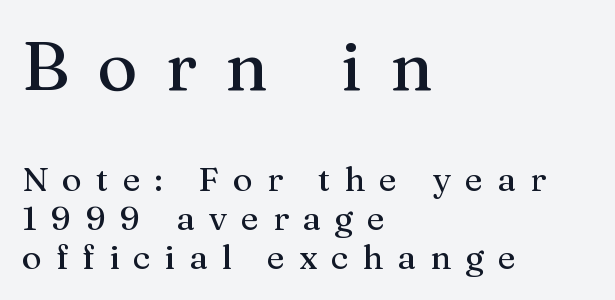
Q: Is the text italic (slanted)? A: No, it is upright.
Q: Is the typeface a serif or a sans-serif typeface? A: Serif.
Q: Is the text underlined? A: No.
Q: How is the paragraph aligned? A: Left-aligned.
Q: Is the spacing between letters normal or unusually wide? A: Unusually wide.
Q: Is the spacing between lines tight, normal or loose? A: Tight.
Q: Which block of text is set in a larger size, the first (top) or the second (bottom)? A: The first (top) one.
Q: Width (condensed, normal, or wide)? A: Normal.
Q: Stroke contrast? A: Medium.
Q: x-height? A: Medium.
Q: Monospaced? A: No.
